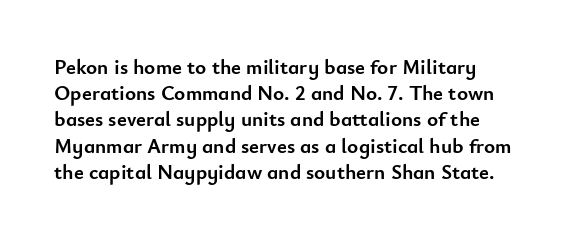
{"italic": "no", "bold": "yes", "underline": "no", "align": "left", "line_spacing": "normal", "line_spacing_ratio": 1.25, "letter_spacing": "normal", "letter_spacing_em": 0.0, "glyph_px": 21}
